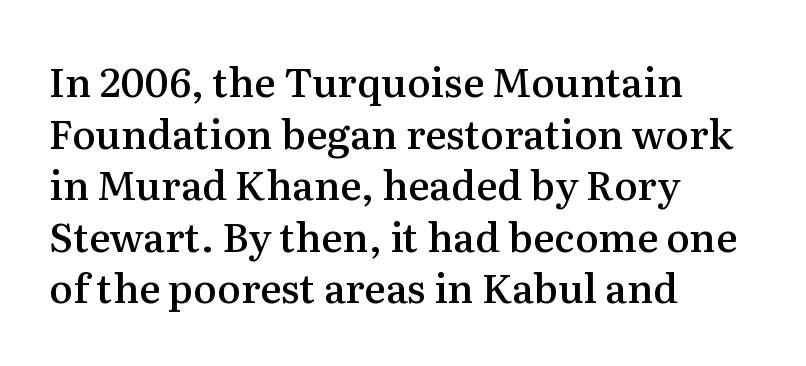
The image shows 40 px semibold serif type, upright; set left-aligned, normal line spacing (1.29x), normal letter spacing, not underlined; medium stroke contrast and a medium x-height.
